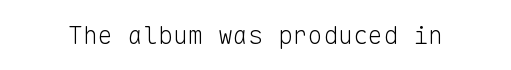
Q: Is the text bold? A: No.
Q: Is the text italic (slanted)? A: No, it is upright.
Q: Is the text underlined? A: No.
Q: Is the spacing between letters normal or unusually wide? A: Normal.
